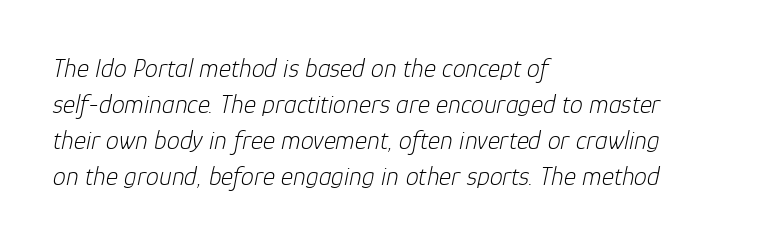
The image shows 26 px text type, italic (leaning right); set left-aligned, normal line spacing (1.38x), normal letter spacing, not underlined.
